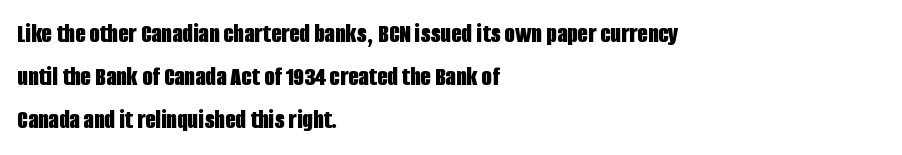
{"italic": "no", "bold": "yes", "underline": "no", "align": "left", "line_spacing": "normal", "line_spacing_ratio": 1.6, "letter_spacing": "normal", "letter_spacing_em": 0.0, "glyph_px": 27}
